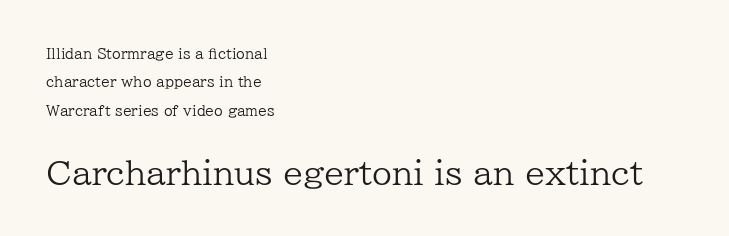
This sample uses an upright cut, with every glyph sitting square on the baseline. The lines are spread far apart with generous leading. The ragged edge is on the right, which tells us the setting is flush left. The rendering uses natural spacing where letterforms have individual widths. The passage shown is not underscored anywhere. This layout puts the modest block above and the oversized block below.
